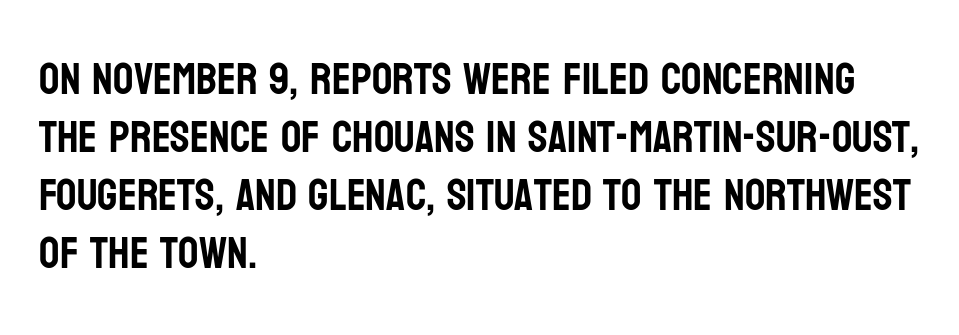
Q: Is the text italic (slanted)? A: No, it is upright.
Q: Is the typeface a serif or a sans-serif typeface? A: Sans-serif.
Q: Is the text underlined? A: No.
Q: How is the paragraph aligned? A: Left-aligned.
Q: Is the spacing between letters normal or unusually wide? A: Normal.
Q: Is the spacing between lines tight, normal or loose? A: Normal.
Q: Width (condensed, normal, or wide)? A: Condensed.
Q: Stroke contrast? A: Low.
Q: x-height? A: Large.
Q: Monospaced? A: No.
